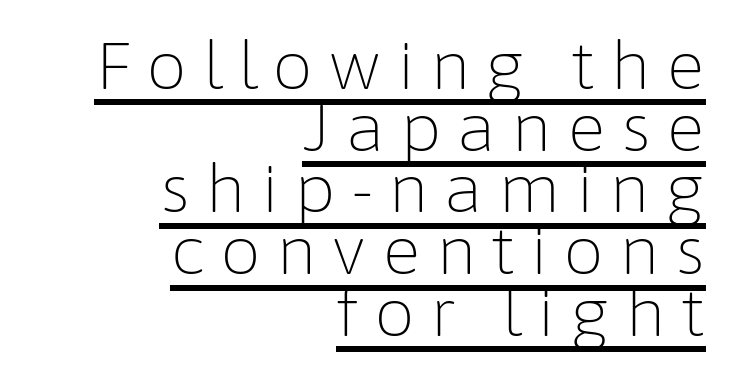
The image shows 65 px light sans-serif type, upright; set right-aligned, tight line spacing (0.95x), unusually wide letter spacing (+0.23 em), underlined; low stroke contrast and a medium x-height.
